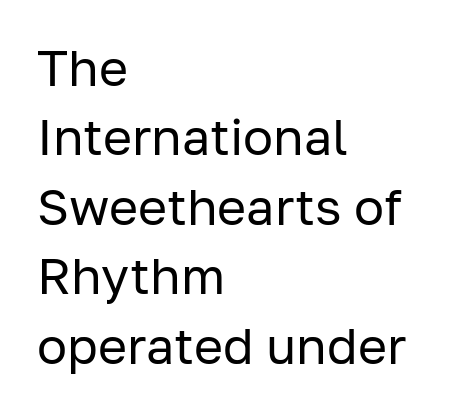
Q: Is the text bold? A: No.
Q: Is the text italic (slanted)? A: No, it is upright.
Q: Is the typeface a serif or a sans-serif typeface? A: Sans-serif.
Q: Is the text underlined? A: No.
Q: How is the paragraph aligned? A: Left-aligned.
Q: Is the spacing between letters normal or unusually wide? A: Normal.
Q: Is the spacing between lines tight, normal or loose? A: Normal.
Q: Width (condensed, normal, or wide)? A: Normal.
Q: Stroke contrast? A: Low.
Q: x-height? A: Medium.
Q: Monospaced? A: No.
